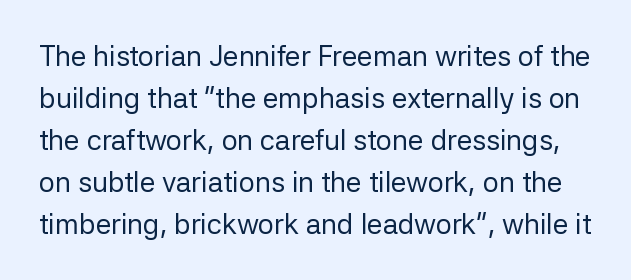
Q: Is the text bold? A: No.
Q: Is the text italic (slanted)? A: No, it is upright.
Q: Is the typeface a serif or a sans-serif typeface? A: Sans-serif.
Q: Is the text underlined? A: No.
Q: Is the spacing between letters normal or unusually wide? A: Normal.
Q: Is the spacing between lines tight, normal or loose? A: Normal.
Q: Width (condensed, normal, or wide)? A: Normal.
Q: Stroke contrast? A: Low.
Q: x-height? A: Medium.
Q: Monospaced? A: No.
